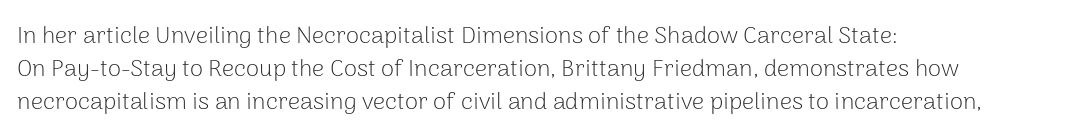
These lines stack with their left ends in a neat column. Letters rest on an invisible, unmarked baseline. The lines sit at an ordinary, default distance from one another. The type sits square on the baseline with zero lean. No letter is thick-stroked: the sample isn't bold. Default kerning and tracking; the words read as compact shapes.
